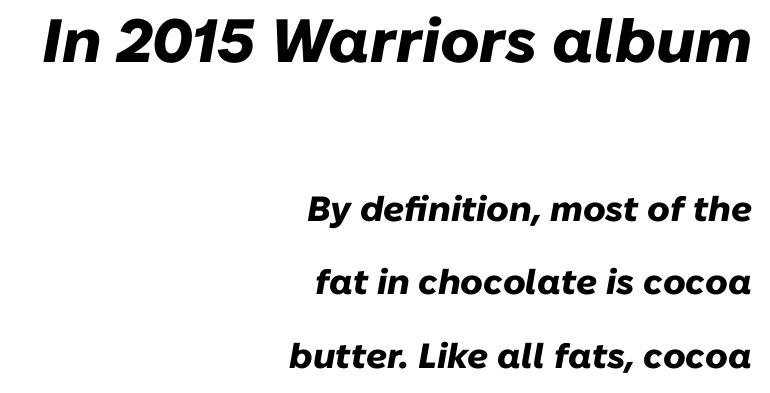
The image shows 61 px heavy type, italic (leaning right); set right-aligned, loose line spacing (2.1x), normal letter spacing, not underlined; the first (top) block is 1.74x larger; low stroke contrast and a medium x-height.
